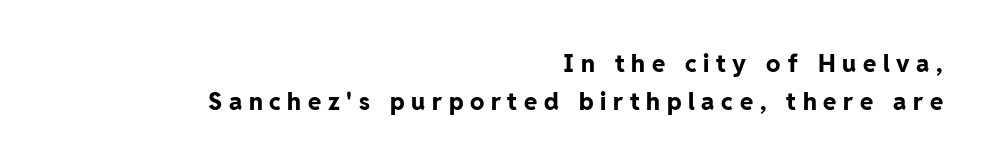
The image shows 24 px bold type, upright; set right-aligned, normal line spacing (1.57x), unusually wide letter spacing (+0.28 em), not underlined.
